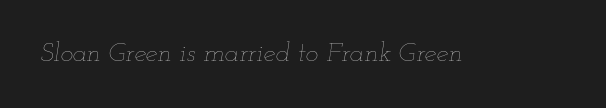
The image shows 27 px text type, italic (leaning right); set normal letter spacing, not underlined.
